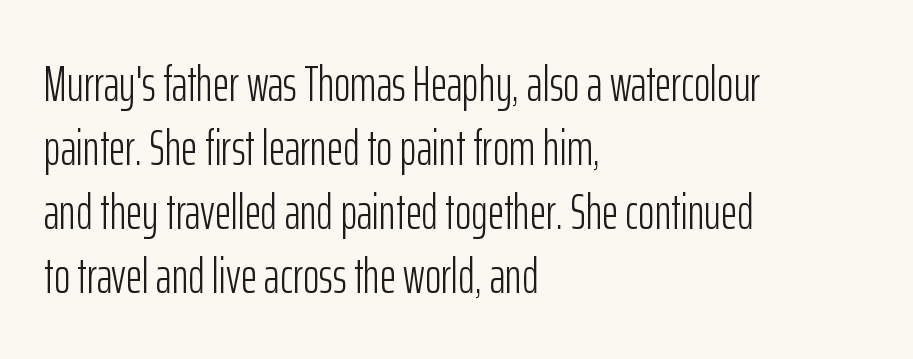
{"serif": "no", "italic": "no", "bold": "no", "weight": "light", "width": "condensed", "stroke_contrast": "low", "x_height": "medium", "monospaced": "no", "underline": "no", "align": "left", "line_spacing": "normal", "line_spacing_ratio": 1.28, "letter_spacing": "normal", "letter_spacing_em": 0.0, "glyph_px": 50}
